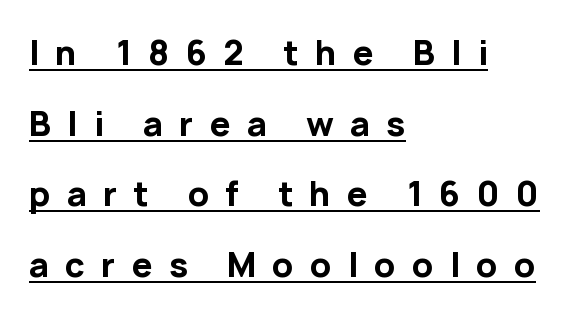
{"serif": "no", "italic": "no", "bold": "yes", "weight": "bold", "width": "normal", "stroke_contrast": "low", "x_height": "medium", "monospaced": "no", "underline": "yes", "align": "left", "line_spacing": "loose", "line_spacing_ratio": 2.14, "letter_spacing": "wide", "letter_spacing_em": 0.49, "glyph_px": 33}
